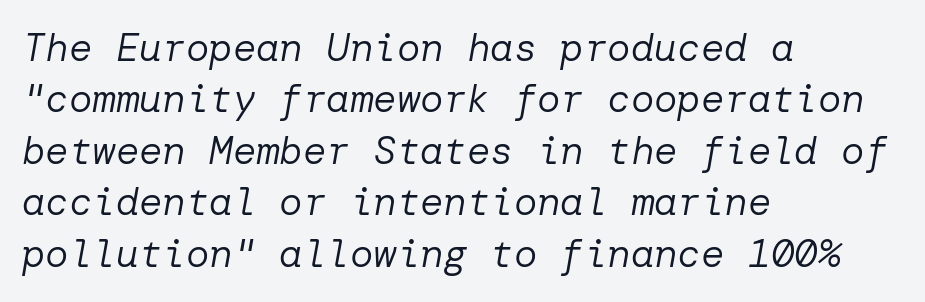
Q: Is the text bold? A: No.
Q: Is the text italic (slanted)? A: Yes, it leans right by about 10 degrees.
Q: Is the text underlined? A: No.
Q: How is the paragraph aligned? A: Left-aligned.
Q: Is the spacing between letters normal or unusually wide? A: Normal.
Q: Is the spacing between lines tight, normal or loose? A: Normal.
Q: Width (condensed, normal, or wide)? A: Normal.
Q: Stroke contrast? A: Low.
Q: x-height? A: Medium.
